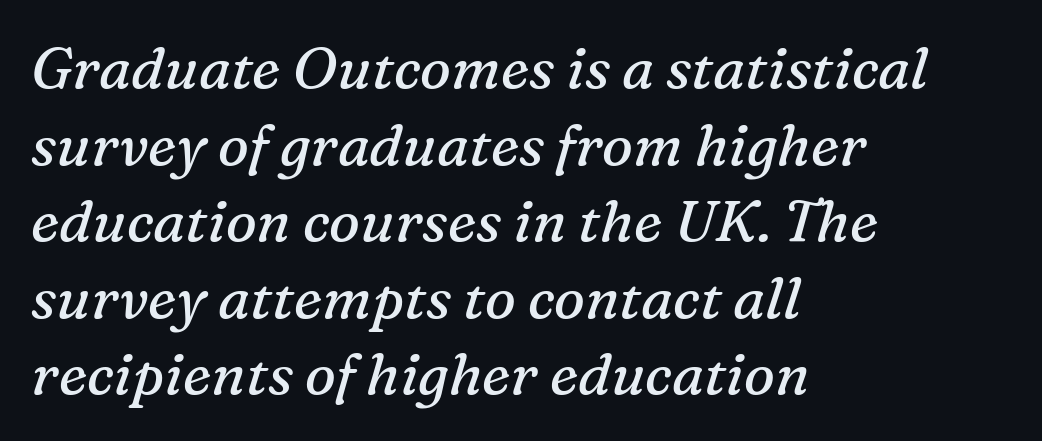
Q: Is the text bold? A: No.
Q: Is the text italic (slanted)? A: Yes, it leans right by about 16 degrees.
Q: Is the typeface a serif or a sans-serif typeface? A: Serif.
Q: Is the text underlined? A: No.
Q: How is the paragraph aligned? A: Left-aligned.
Q: Is the spacing between letters normal or unusually wide? A: Normal.
Q: Is the spacing between lines tight, normal or loose? A: Normal.
Q: Width (condensed, normal, or wide)? A: Normal.
Q: Stroke contrast? A: Medium.
Q: x-height? A: Medium.
Q: Monospaced? A: No.
